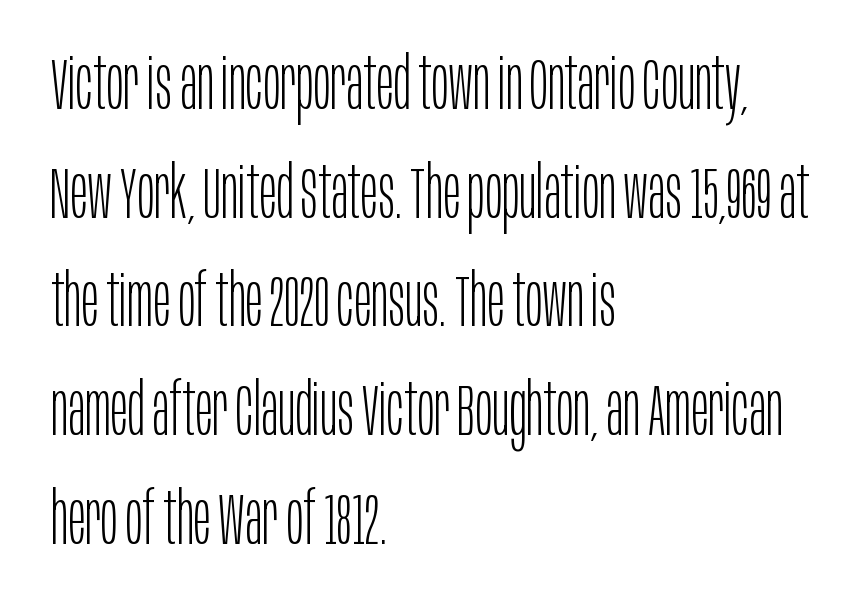
{"serif": "no", "italic": "no", "bold": "no", "weight": "light", "width": "condensed", "stroke_contrast": "low", "x_height": "large", "monospaced": "no", "underline": "no", "align": "left", "line_spacing": "normal", "line_spacing_ratio": 1.51, "letter_spacing": "normal", "letter_spacing_em": 0.0, "glyph_px": 72}
